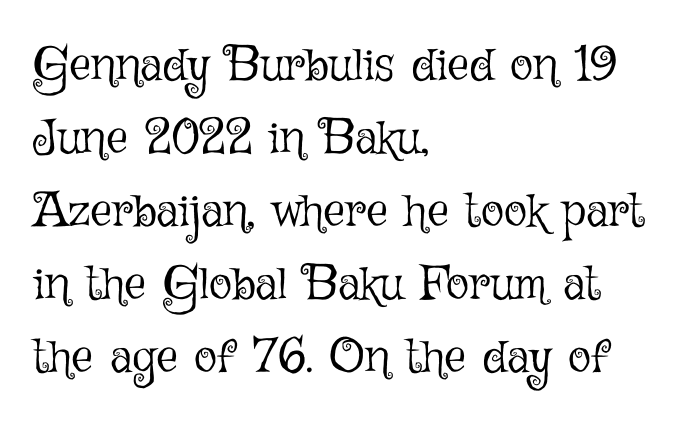
Type without underlining. Every stem runs plumb, perpendicular to the baseline. The face used here is proportionally spaced, like ordinary book or web type. No extra tracking has been applied to these lines.
